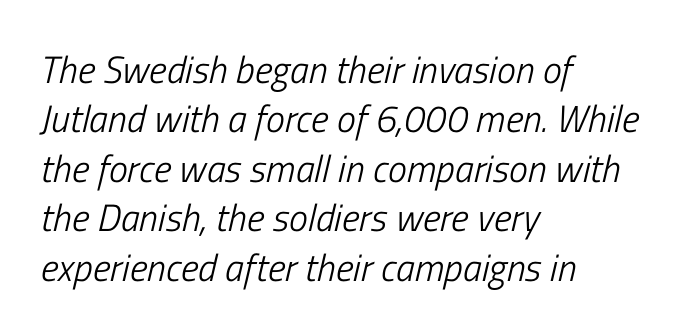
{"italic": "yes", "lean": "right", "slant_degrees": 13, "bold": "no", "weight": "light", "width": "condensed", "stroke_contrast": "low", "x_height": "medium", "monospaced": "no", "underline": "no", "align": "left", "line_spacing": "normal", "line_spacing_ratio": 1.3, "letter_spacing": "normal", "letter_spacing_em": 0.0, "glyph_px": 38}
